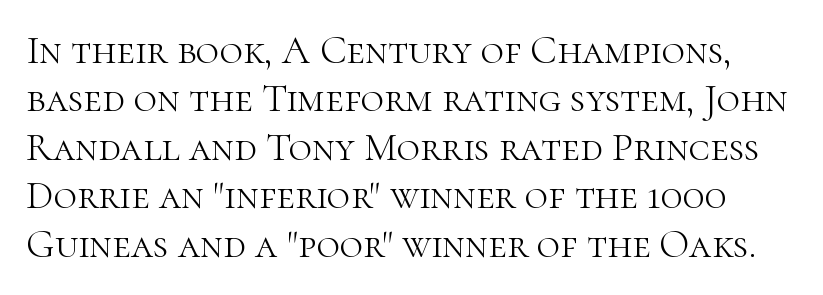
{"serif": "yes", "italic": "no", "bold": "no", "weight": "light", "width": "normal", "stroke_contrast": "high", "x_height": "medium", "monospaced": "no", "underline": "no", "line_spacing_ratio": 1.21, "letter_spacing": "normal", "letter_spacing_em": 0.0, "glyph_px": 40}
